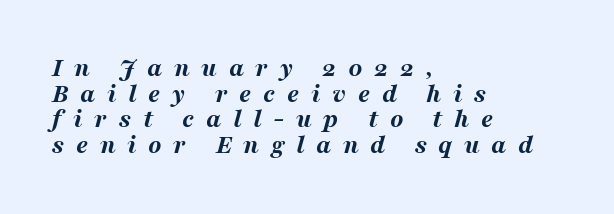
{"italic": "yes", "lean": "right", "slant_degrees": 16, "bold": "yes", "underline": "no", "align": "left", "line_spacing": "tight", "line_spacing_ratio": 0.95, "letter_spacing": "wide", "letter_spacing_em": 0.43, "glyph_px": 27}
